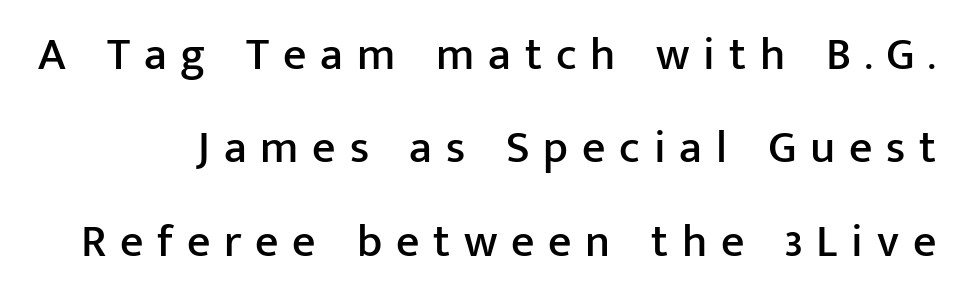
The image shows 46 px sans-serif type, upright; set loose line spacing (2.03x), unusually wide letter spacing (+0.3 em), not underlined; low stroke contrast and a medium x-height.
